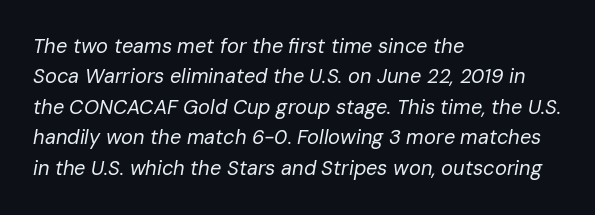
Q: Is the text bold? A: No.
Q: Is the text italic (slanted)? A: Yes, it leans right by about 10 degrees.
Q: Is the text underlined? A: No.
Q: How is the paragraph aligned? A: Left-aligned.
Q: Is the spacing between letters normal or unusually wide? A: Normal.
Q: Is the spacing between lines tight, normal or loose? A: Normal.
